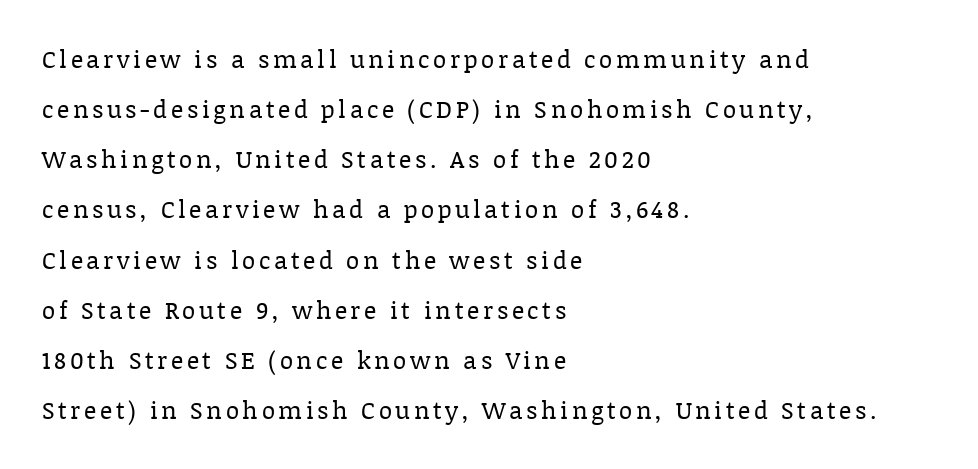
Q: Is the text bold? A: No.
Q: Is the text italic (slanted)? A: No, it is upright.
Q: Is the text underlined? A: No.
Q: How is the paragraph aligned? A: Left-aligned.
Q: Is the spacing between lines tight, normal or loose? A: Loose.
